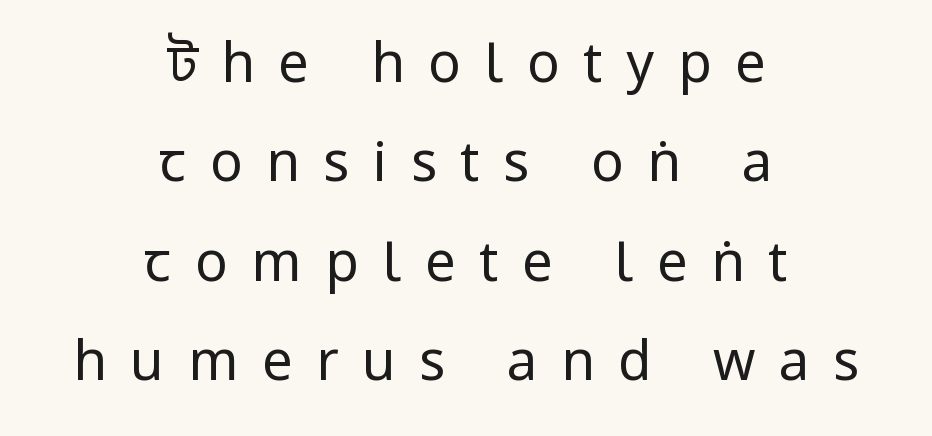
{"serif": "no", "italic": "no", "bold": "no", "weight": "regular", "width": "condensed", "stroke_contrast": "low", "x_height": "large", "monospaced": "no", "underline": "no", "align": "center", "line_spacing_ratio": 1.84, "letter_spacing": "wide", "letter_spacing_em": 0.44, "glyph_px": 54}
